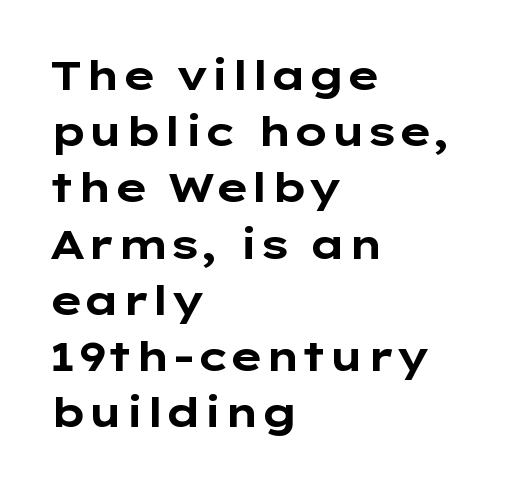
The image shows 41 px bold, wide sans-serif type, upright; set left-aligned, normal line spacing (1.37x), normal letter spacing, not underlined; low stroke contrast and a medium x-height.
